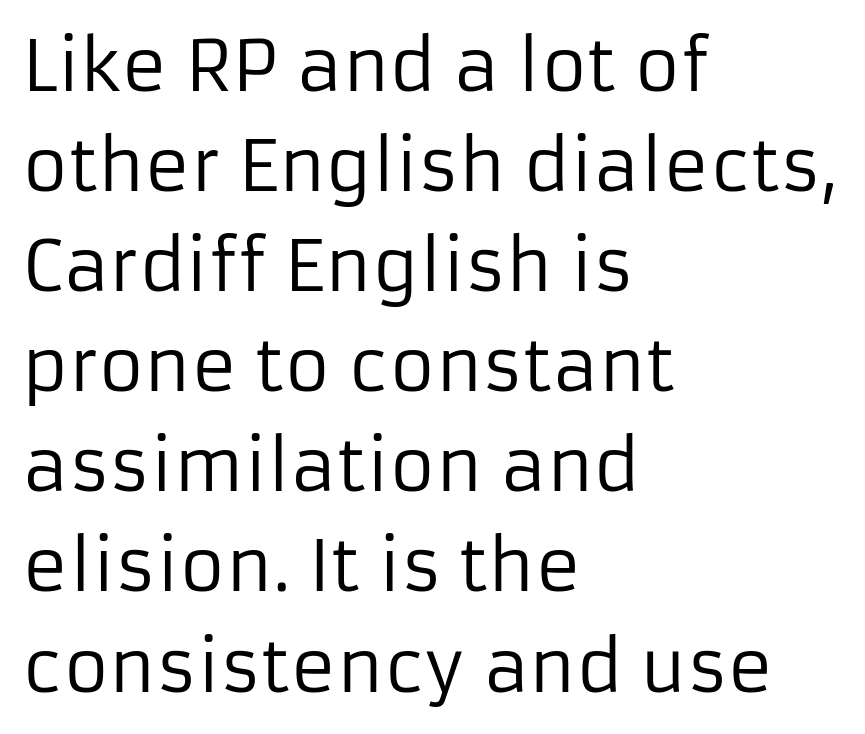
The image shows 70 px regular-weight sans-serif type, upright; set left-aligned, normal line spacing (1.43x), normal letter spacing, not underlined; low stroke contrast and a medium x-height.
